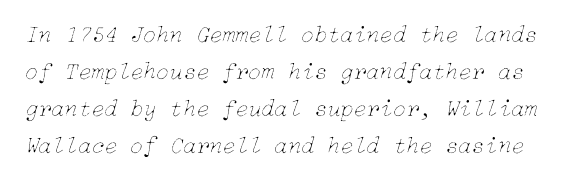
{"italic": "yes", "lean": "right", "slant_degrees": 15, "bold": "no", "underline": "no", "line_spacing": "normal", "line_spacing_ratio": 1.54, "letter_spacing": "normal", "letter_spacing_em": 0.0, "glyph_px": 24}
